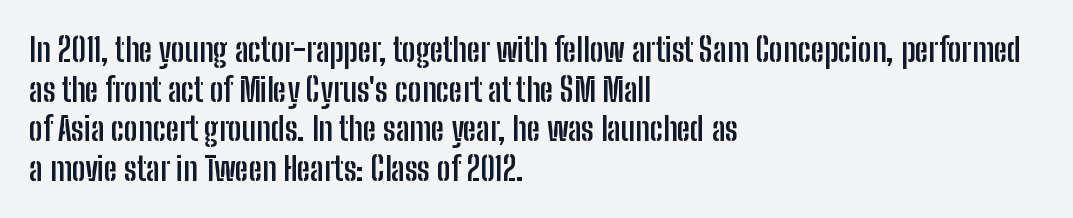
The image shows 33 px semibold, condensed sans-serif type, upright; set left-aligned, line spacing 1.2x, normal letter spacing, not underlined; low stroke contrast and a medium x-height.
